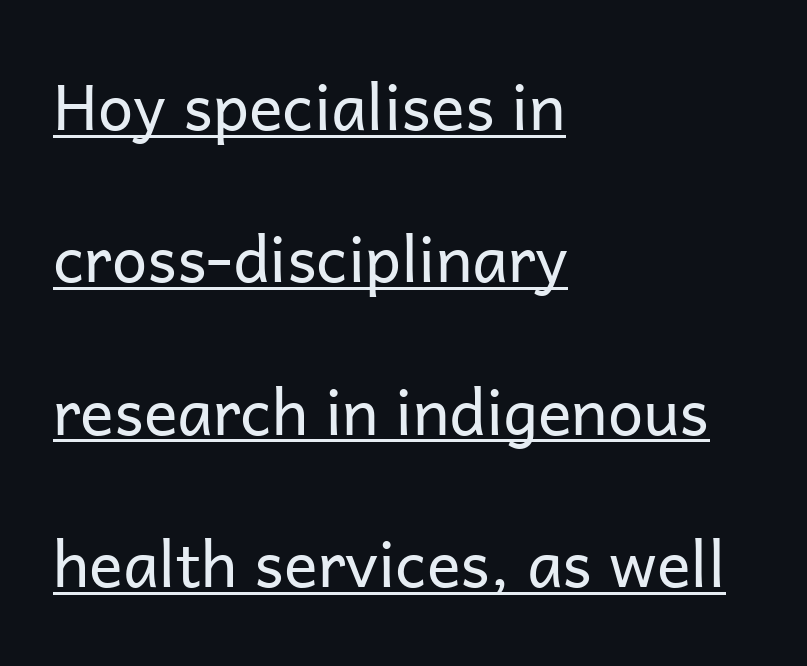
Q: Is the text bold? A: No.
Q: Is the text italic (slanted)? A: No, it is upright.
Q: Is the typeface a serif or a sans-serif typeface? A: Sans-serif.
Q: Is the text underlined? A: Yes.
Q: How is the paragraph aligned? A: Left-aligned.
Q: Is the spacing between letters normal or unusually wide? A: Normal.
Q: Is the spacing between lines tight, normal or loose? A: Loose.
Q: Width (condensed, normal, or wide)? A: Normal.
Q: Stroke contrast? A: Low.
Q: x-height? A: Medium.
Q: Monospaced? A: No.
